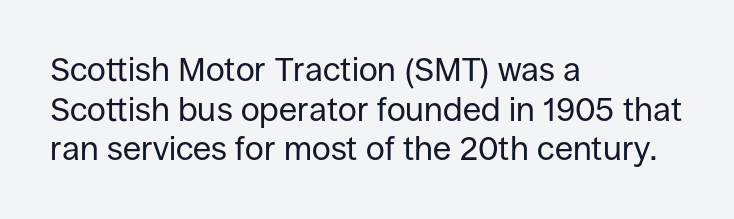
Q: Is the text bold? A: No.
Q: Is the text italic (slanted)? A: No, it is upright.
Q: Is the typeface a serif or a sans-serif typeface? A: Sans-serif.
Q: Is the text underlined? A: No.
Q: How is the paragraph aligned? A: Left-aligned.
Q: Is the spacing between letters normal or unusually wide? A: Normal.
Q: Width (condensed, normal, or wide)? A: Normal.
Q: Stroke contrast? A: Low.
Q: x-height? A: Large.
Q: Monospaced? A: No.
